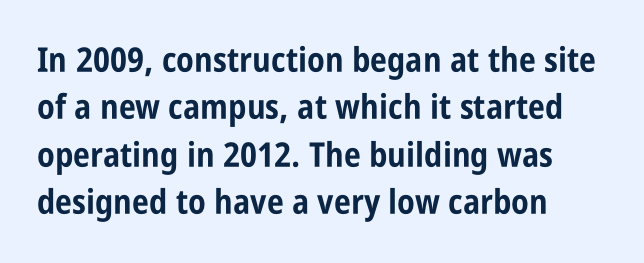
Q: Is the text bold? A: Yes.
Q: Is the text italic (slanted)? A: No, it is upright.
Q: Is the typeface a serif or a sans-serif typeface? A: Sans-serif.
Q: Is the text underlined? A: No.
Q: How is the paragraph aligned? A: Left-aligned.
Q: Is the spacing between letters normal or unusually wide? A: Normal.
Q: Is the spacing between lines tight, normal or loose? A: Normal.
Q: Width (condensed, normal, or wide)? A: Condensed.
Q: Stroke contrast? A: Low.
Q: x-height? A: Large.
Q: Monospaced? A: No.
